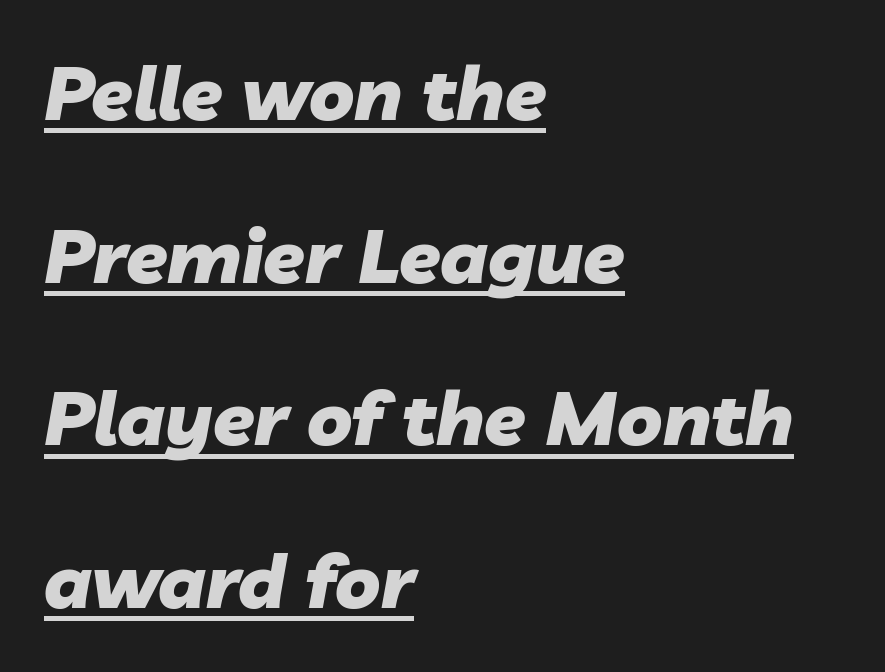
The setting favours the left margin, as ordinary paragraphs usually do. Caption: bold face, heavy strokes. This sample has the flowing, uneven cadence of proportional lettering. Compared with ordinary roman type, these characters are visibly tilted. What stands out about the letter spacing? Nothing — it is the standard amount.
